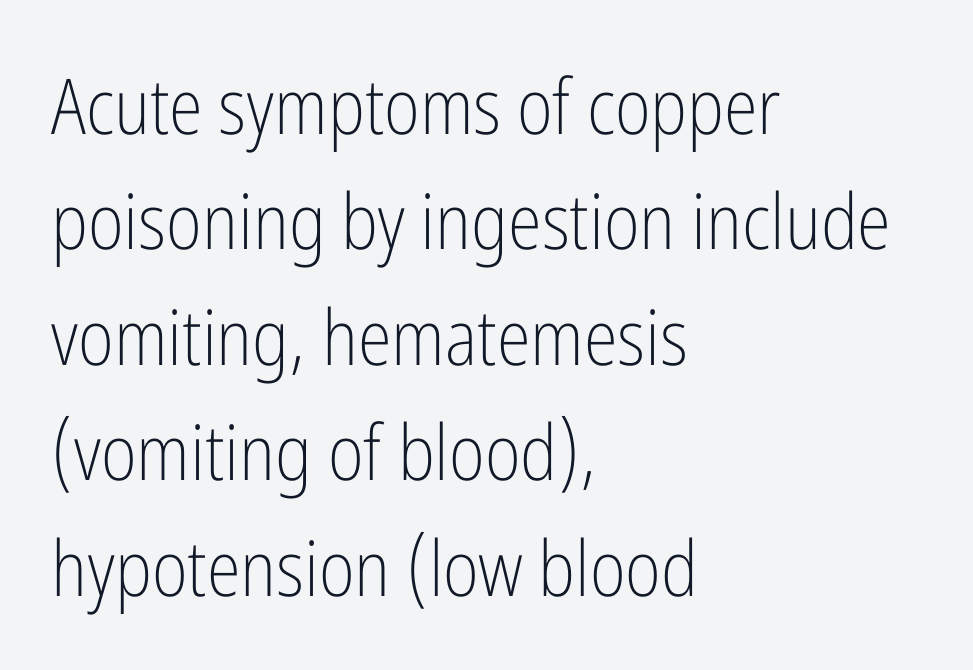
{"serif": "no", "italic": "no", "bold": "no", "weight": "light", "width": "condensed", "stroke_contrast": "low", "x_height": "medium", "monospaced": "no", "underline": "no", "align": "left", "line_spacing": "normal", "line_spacing_ratio": 1.5, "letter_spacing": "normal", "letter_spacing_em": 0.0, "glyph_px": 77}
